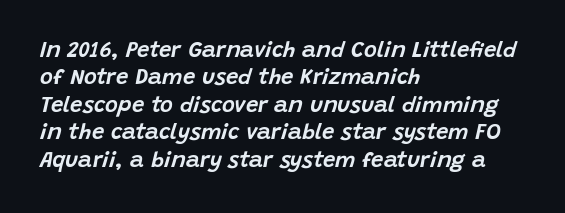
Q: Is the text italic (slanted)? A: Yes, it leans right by about 15 degrees.
Q: Is the text underlined? A: No.
Q: How is the paragraph aligned? A: Left-aligned.
Q: Is the spacing between letters normal or unusually wide? A: Normal.
Q: Is the spacing between lines tight, normal or loose? A: Normal.
